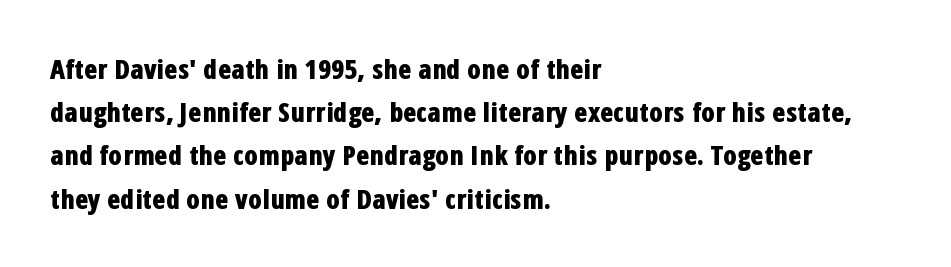
Q: Is the text bold? A: Yes.
Q: Is the text italic (slanted)? A: No, it is upright.
Q: Is the text underlined? A: No.
Q: How is the paragraph aligned? A: Left-aligned.
Q: Is the spacing between letters normal or unusually wide? A: Normal.
Q: Is the spacing between lines tight, normal or loose? A: Normal.
